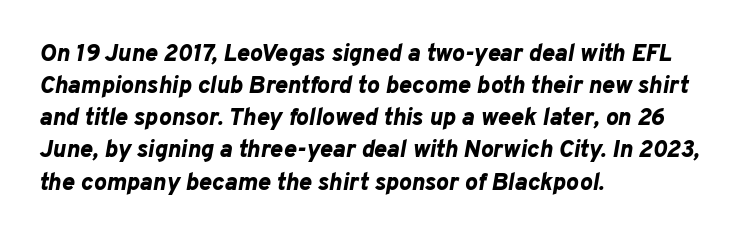
Slant detected: the letters are inclined. Just letters on the line, the space beneath them empty. A typesetter would call this zero additional tracking. As a designer I'd log this as weight 700, bold. Line spacing here is normal. This rendering uses left alignment, leaving the right contour irregular.
